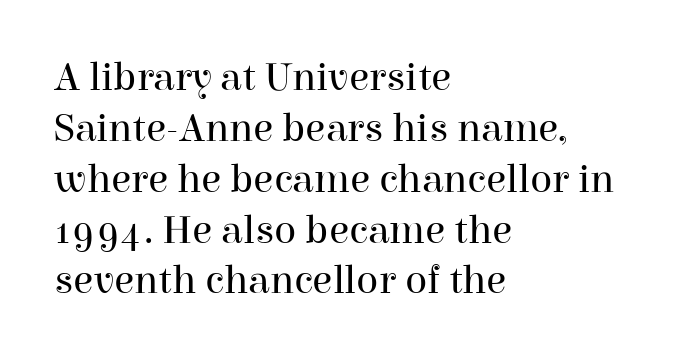
The image shows 41 px regular-weight serif type, upright; set left-aligned, line spacing 1.24x, normal letter spacing, not underlined; high stroke contrast and a medium x-height.
